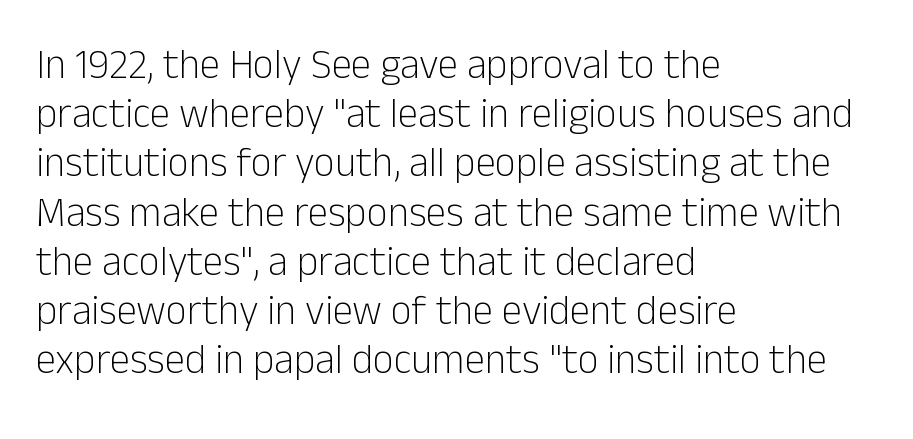
{"serif": "no", "italic": "no", "bold": "no", "weight": "light", "width": "normal", "stroke_contrast": "low", "x_height": "medium", "monospaced": "no", "underline": "no", "align": "left", "line_spacing_ratio": 1.2, "letter_spacing": "normal", "letter_spacing_em": 0.0, "glyph_px": 41}
